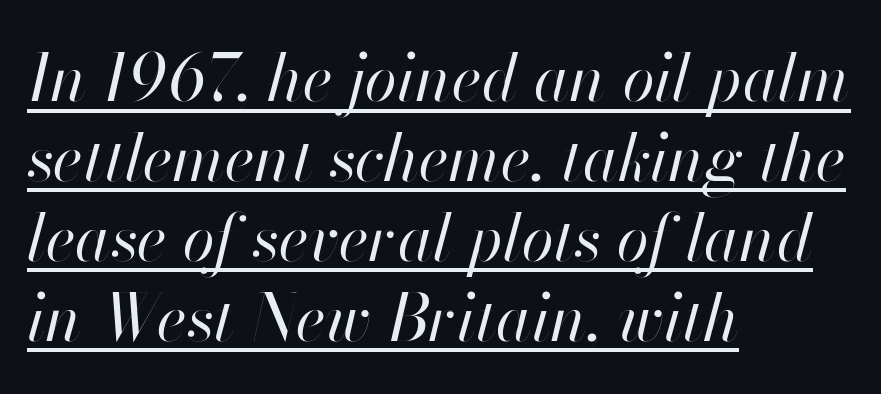
{"italic": "yes", "lean": "right", "slant_degrees": 13, "bold": "no", "weight": "regular", "width": "normal", "stroke_contrast": "high", "x_height": "small", "monospaced": "no", "underline": "yes", "align": "left", "line_spacing_ratio": 1.23, "letter_spacing": "normal", "letter_spacing_em": 0.0, "glyph_px": 65}
